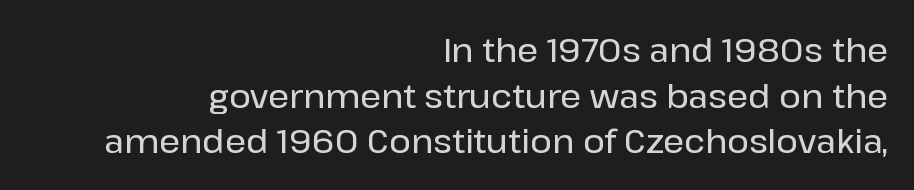
The passage shown is typed in a proportional face where columns would drift. The face used here is rendered with its standard letterfit. Layout note: lines flush right. Clear beneath every line of the passage. No italicization has been applied; the sample stays upright. A normal amount of white space separates one row of letters from the next.
